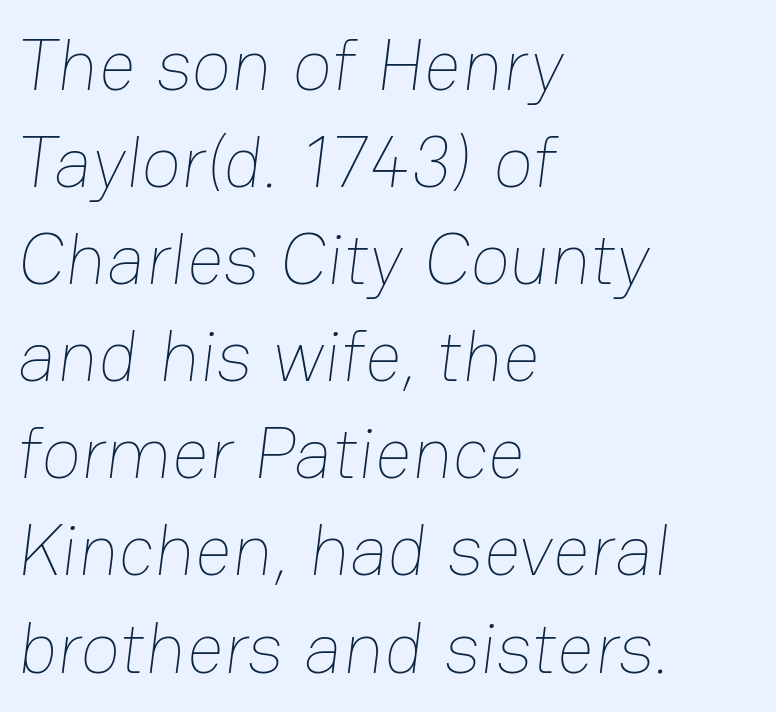
A typesetter would call this zero additional tracking. The rendering uses a moderate line-height, typical for paragraphs. Underlining? Definitely not there. Character widths vary here, with narrow letters taking less room than wide ones. Caption: multi-line text, flush left, ragged right.
